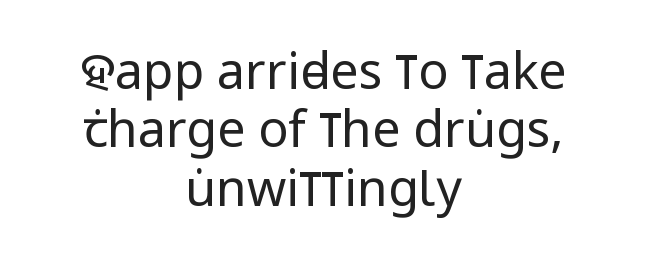
The image shows 50 px regular-weight, condensed sans-serif type, upright; set centered, line spacing 1.17x, normal letter spacing, not underlined; low stroke contrast and a large x-height.
